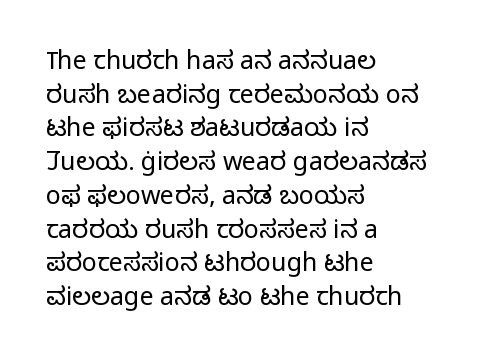
{"italic": "no", "bold": "no", "underline": "no", "align": "left", "line_spacing": "normal", "line_spacing_ratio": 1.35, "letter_spacing": "normal", "letter_spacing_em": 0.0, "glyph_px": 25}
